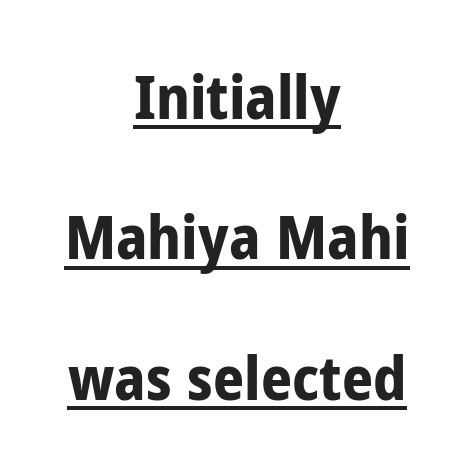
The image shows 61 px bold, condensed sans-serif type, upright; set centered, loose line spacing (2.3x), normal letter spacing, underlined; low stroke contrast and a medium x-height.
